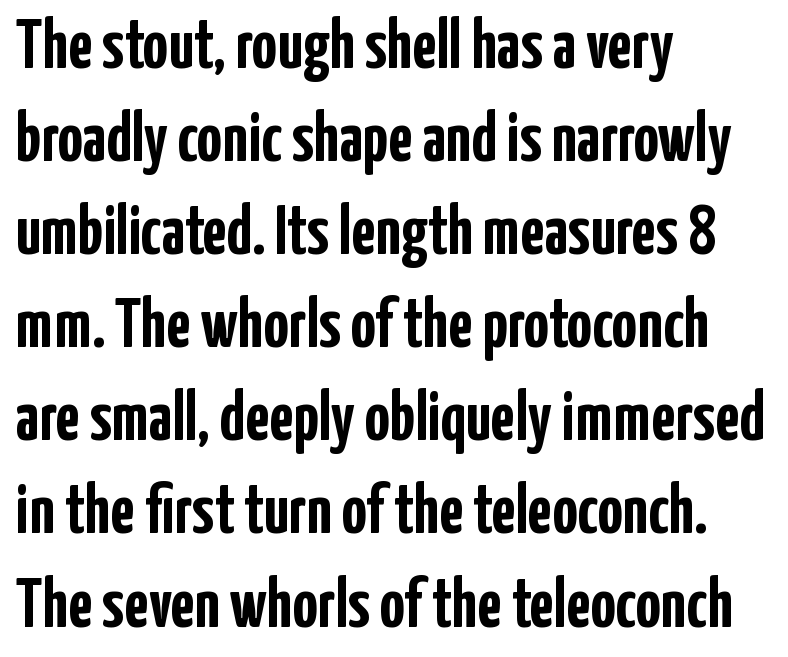
The image shows 70 px semibold, condensed sans-serif type, upright; set left-aligned, normal line spacing (1.33x), normal letter spacing, not underlined; low stroke contrast and a medium x-height.
